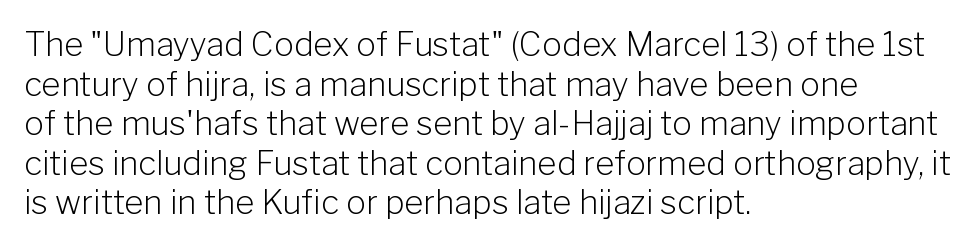
Q: Is the text bold? A: No.
Q: Is the text italic (slanted)? A: No, it is upright.
Q: Is the typeface a serif or a sans-serif typeface? A: Sans-serif.
Q: Is the text underlined? A: No.
Q: How is the paragraph aligned? A: Left-aligned.
Q: Is the spacing between letters normal or unusually wide? A: Normal.
Q: Width (condensed, normal, or wide)? A: Normal.
Q: Stroke contrast? A: Low.
Q: x-height? A: Medium.
Q: Monospaced? A: No.
